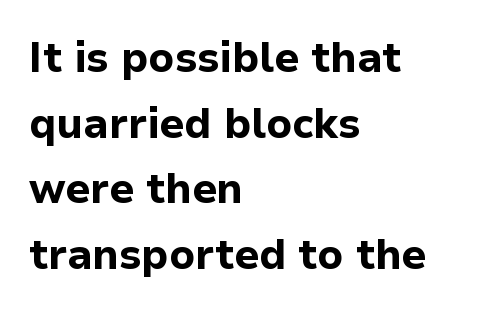
Nobody touched the tracking dial on this one. Which margin do the lines hug? The left one — the right edge is uneven. Examine the stroke ends and you'll find no serifs. These lines are rendered in a variable-pitch font.
